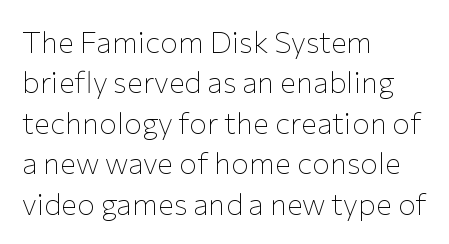
One glance says typical: line gaps are just what's usual. Only glyphs here, with clear space below each row. Varying glyph widths throughout — classic text-font behaviour. These lines stack with their left ends in a neat column. The typeface has the unassuming heft of standard copy or less. Quick note: not italic, upright.
